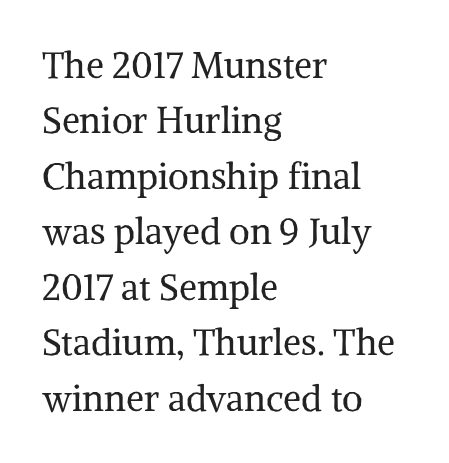
The weight would be labelled regular, book, light, or lighter still. Caption: multi-line text, flush left, ragged right. Honestly, the row spacing looks completely unremarkable. The baseline area is clear. Unlike a clean sans, this face finishes its strokes with serifs.
